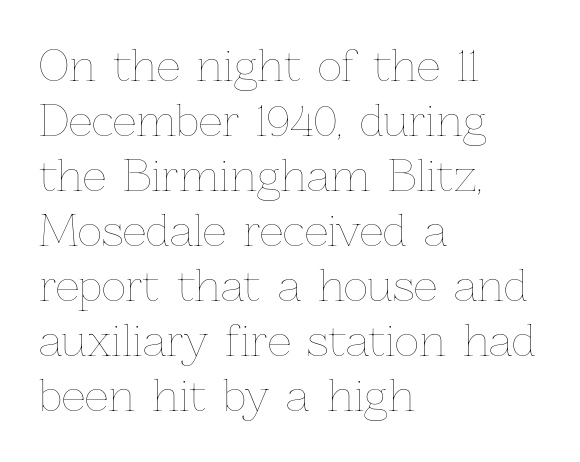
The image shows 42 px thin type, upright; set left-aligned, normal line spacing (1.31x), normal letter spacing, not underlined; low stroke contrast and a medium x-height.
